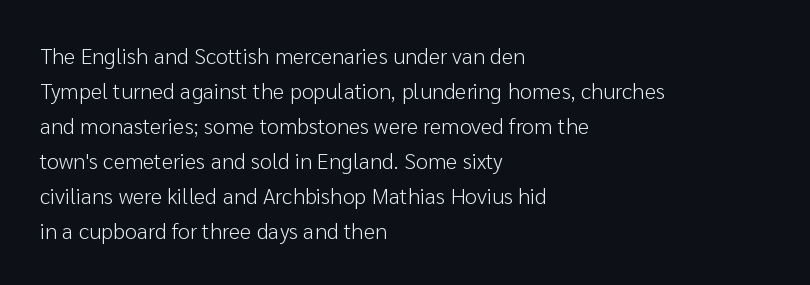
Every stem runs plumb, perpendicular to the baseline. Ink coverage per letter is moderate at most. Does extra space separate the letters? No, they use regular spacing. Line starts are locked; line ends wander. If you measured baseline to baseline, you'd find a middling distance.
